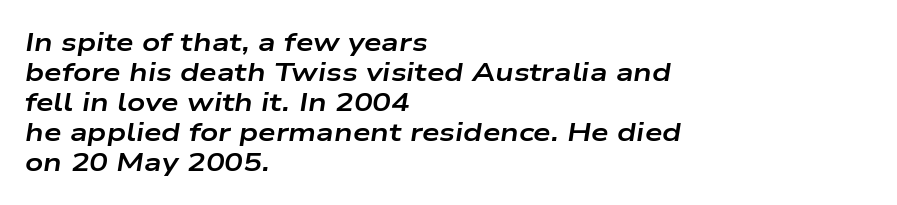
Q: Is the text bold? A: Yes.
Q: Is the text italic (slanted)? A: Yes, it leans right by about 9 degrees.
Q: Is the text underlined? A: No.
Q: How is the paragraph aligned? A: Left-aligned.
Q: Is the spacing between letters normal or unusually wide? A: Normal.
